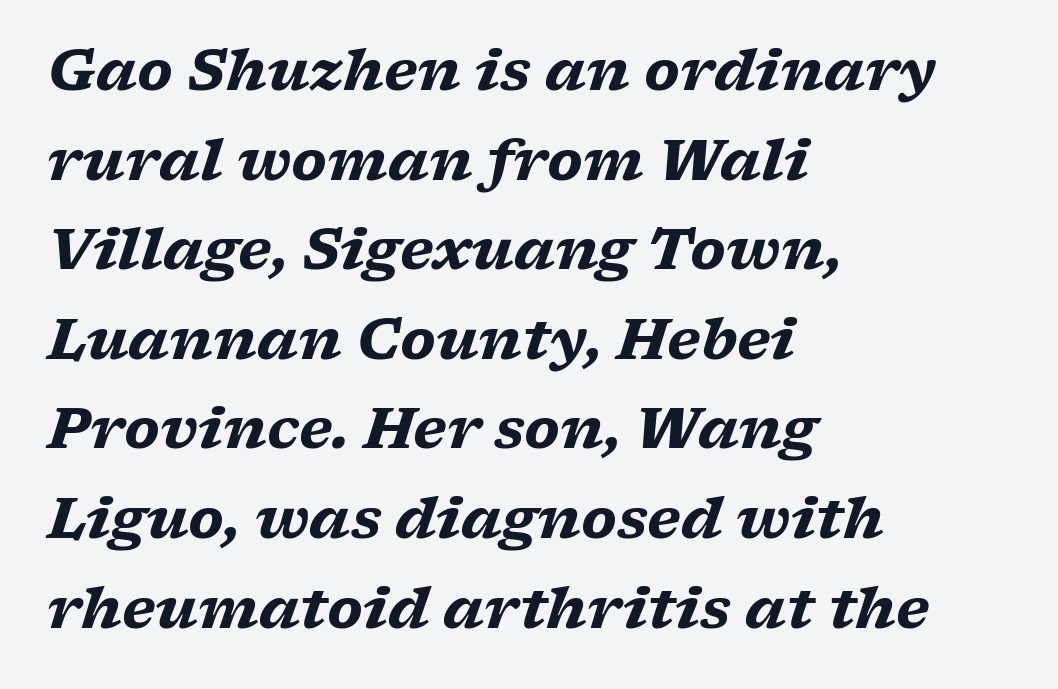
The image shows 56 px heavy, wide serif type, italic (leaning right); set left-aligned, normal line spacing (1.6x), normal letter spacing, not underlined; low stroke contrast and a medium x-height.
